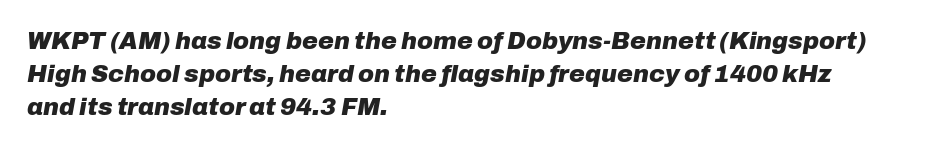
{"italic": "yes", "lean": "right", "slant_degrees": 10, "bold": "yes", "underline": "no", "align": "left", "line_spacing": "normal", "line_spacing_ratio": 1.38, "letter_spacing": "normal", "letter_spacing_em": 0.0, "glyph_px": 24}
